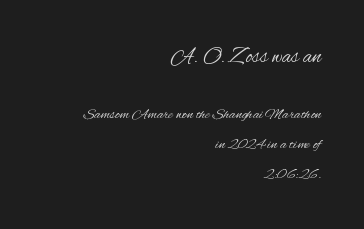
Q: Is the text bold? A: No.
Q: Is the text italic (slanted)? A: Yes.
Q: Is the text underlined? A: No.
Q: How is the paragraph aligned? A: Right-aligned.
Q: Is the spacing between letters normal or unusually wide? A: Normal.
Q: Is the spacing between lines tight, normal or loose? A: Loose.
Q: Which block of text is set in a larger size, the first (top) or the second (bottom)? A: The first (top) one.
